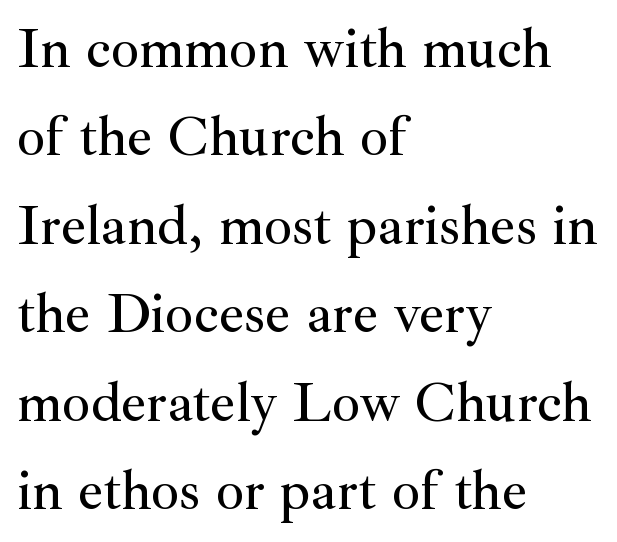
{"serif": "yes", "italic": "no", "width": "normal", "stroke_contrast": "medium", "x_height": "small", "monospaced": "no", "underline": "no", "align": "left", "line_spacing": "normal", "line_spacing_ratio": 1.58, "letter_spacing": "normal", "letter_spacing_em": 0.0, "glyph_px": 56}
